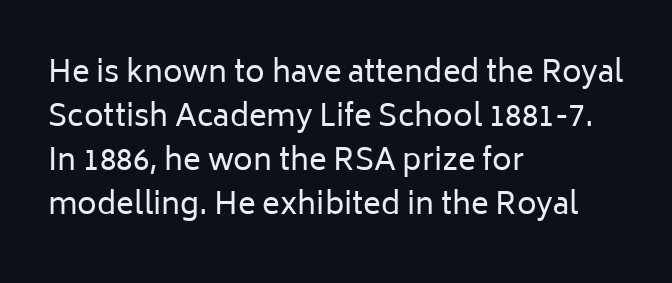
The image shows 30 px regular-weight sans-serif type, upright; set left-aligned, normal line spacing (1.47x), normal letter spacing, not underlined; low stroke contrast and a medium x-height.
